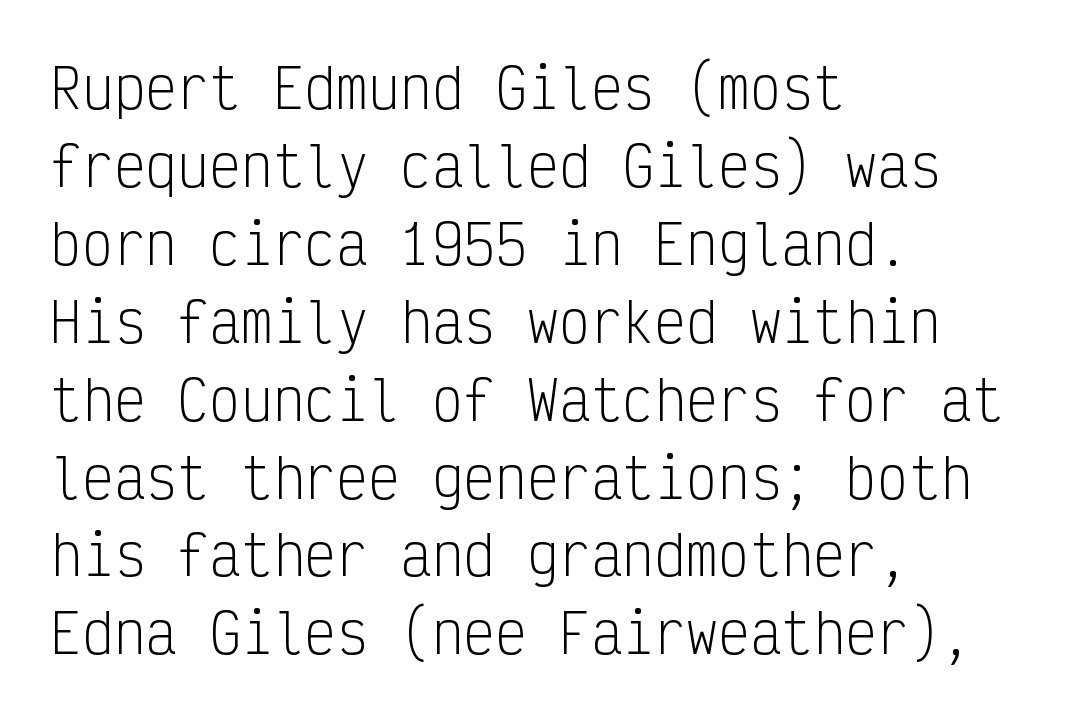
Each line starts at the same left margin while the right side varies. Vertical stems look standard width or narrower in stroke. Is this a fixed-width face? Yes — each glyph sits in an identical cell. The rows are spaced the way most documents space them.
